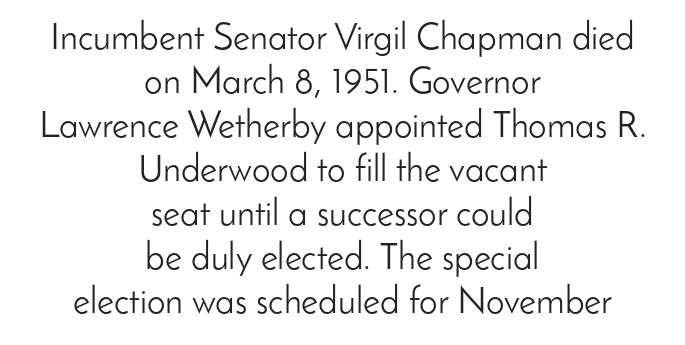
The image shows 37 px light sans-serif type, upright; set centered, line spacing 1.19x, normal letter spacing, not underlined; low stroke contrast and a small x-height.
